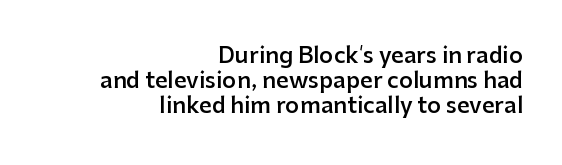
Q: Is the text bold? A: Semi-bold.
Q: Is the text italic (slanted)? A: No, it is upright.
Q: Is the text underlined? A: No.
Q: How is the paragraph aligned? A: Right-aligned.
Q: Is the spacing between letters normal or unusually wide? A: Normal.
Q: Is the spacing between lines tight, normal or loose? A: Tight.
